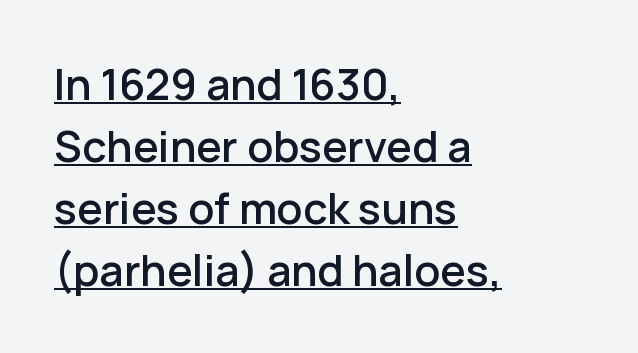
Q: Is the text italic (slanted)? A: No, it is upright.
Q: Is the typeface a serif or a sans-serif typeface? A: Sans-serif.
Q: Is the text underlined? A: Yes.
Q: How is the paragraph aligned? A: Left-aligned.
Q: Is the spacing between letters normal or unusually wide? A: Normal.
Q: Is the spacing between lines tight, normal or loose? A: Normal.
Q: Width (condensed, normal, or wide)? A: Normal.
Q: Stroke contrast? A: Low.
Q: x-height? A: Medium.
Q: Monospaced? A: No.
